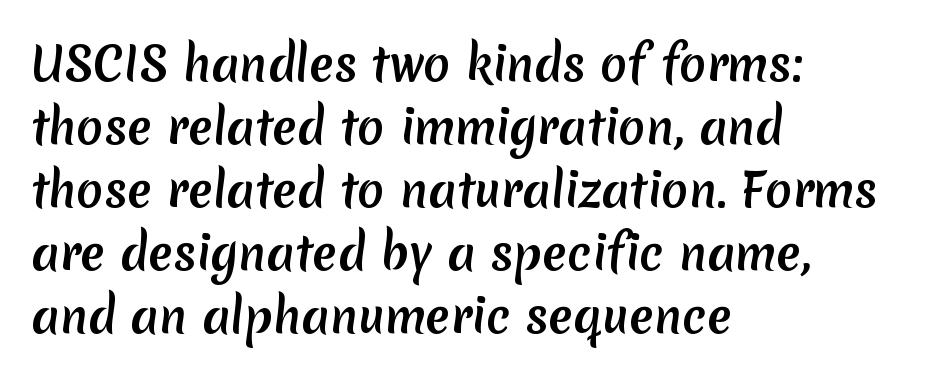
Q: Is the typeface a serif or a sans-serif typeface? A: Sans-serif.
Q: Is the text underlined? A: No.
Q: How is the paragraph aligned? A: Left-aligned.
Q: Is the spacing between letters normal or unusually wide? A: Normal.
Q: Is the spacing between lines tight, normal or loose? A: Normal.
Q: Width (condensed, normal, or wide)? A: Normal.
Q: Stroke contrast? A: Medium.
Q: x-height? A: Medium.
Q: Monospaced? A: No.
